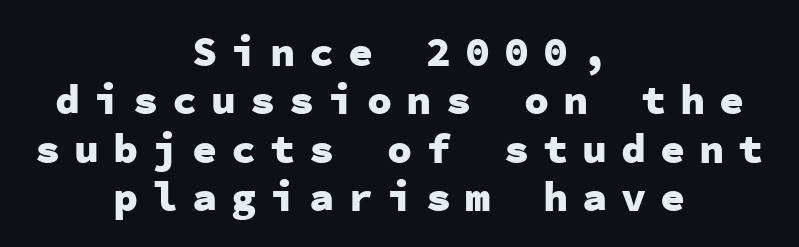
The image shows 42 px heavy sans-serif type, upright, monospaced; set centered, tight line spacing (1.15x), unusually wide letter spacing (+0.33 em), not underlined; low stroke contrast and a medium x-height.
